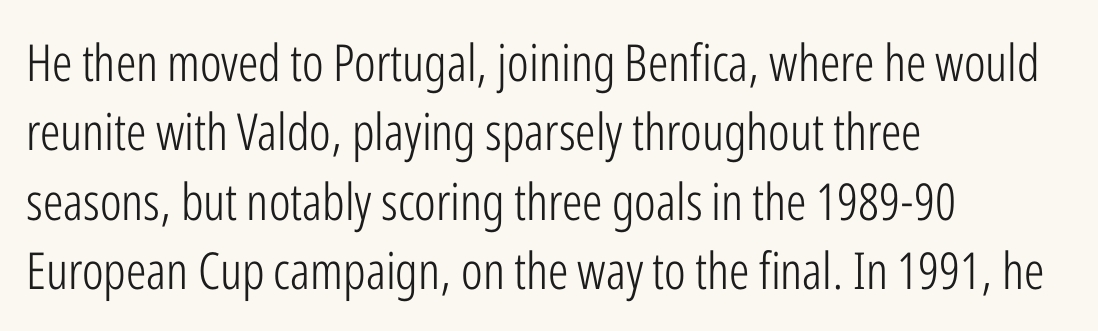
The image shows 51 px light, condensed sans-serif type, upright; set left-aligned, normal line spacing (1.36x), normal letter spacing, not underlined; low stroke contrast and a medium x-height.
